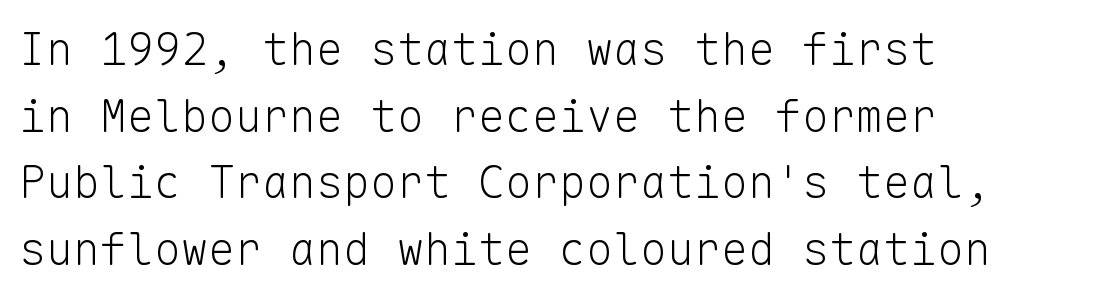
{"serif": "no", "italic": "no", "bold": "no", "weight": "light", "width": "normal", "stroke_contrast": "low", "x_height": "medium", "monospaced": "yes", "underline": "no", "align": "left", "line_spacing": "normal", "line_spacing_ratio": 1.48, "letter_spacing": "normal", "letter_spacing_em": 0.0, "glyph_px": 45}
